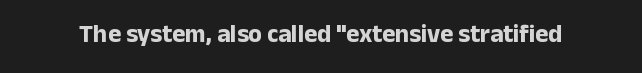
Underlining? Definitely not there. Strong, thick strokes mark this as bold type. This sample uses an upright cut, with every glyph sitting square on the baseline. A typesetter would call this zero additional tracking.
